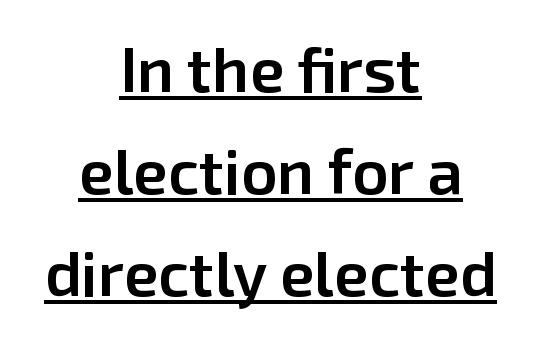
The image shows 63 px semibold sans-serif type, upright; set centered, normal line spacing (1.62x), normal letter spacing, underlined; low stroke contrast and a medium x-height.
